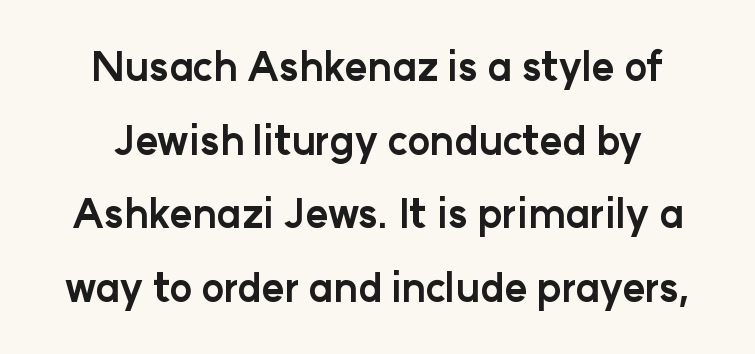
The words here are not underlined. The face used here is proportionally spaced, like ordinary book or web type. The rendering uses a bold face; every stroke is thick and dark. No feet cap the strokes, marking this as sans-serif type. The face used here is rendered with its standard letterfit.
